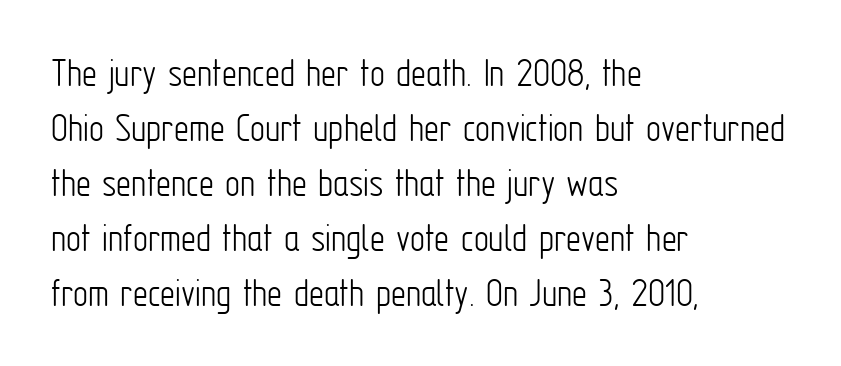
Q: Is the text bold? A: No.
Q: Is the text italic (slanted)? A: No, it is upright.
Q: Is the typeface a serif or a sans-serif typeface? A: Sans-serif.
Q: Is the text underlined? A: No.
Q: How is the paragraph aligned? A: Left-aligned.
Q: Is the spacing between letters normal or unusually wide? A: Normal.
Q: Is the spacing between lines tight, normal or loose? A: Normal.
Q: Width (condensed, normal, or wide)? A: Condensed.
Q: Stroke contrast? A: Low.
Q: x-height? A: Medium.
Q: Monospaced? A: No.
